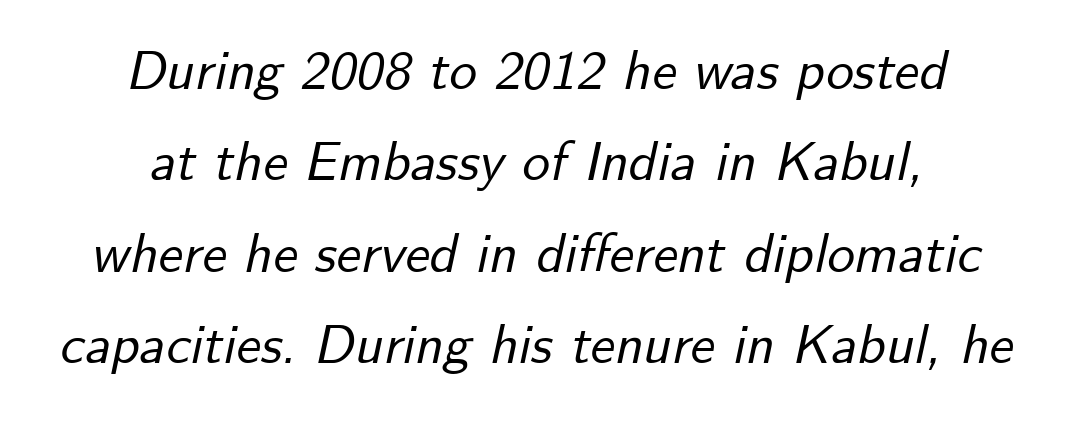
Q: Is the text italic (slanted)? A: Yes, it leans right by about 12 degrees.
Q: Is the text underlined? A: No.
Q: How is the paragraph aligned? A: Centered.
Q: Is the spacing between letters normal or unusually wide? A: Normal.
Q: Is the spacing between lines tight, normal or loose? A: Normal.
Q: Width (condensed, normal, or wide)? A: Normal.
Q: Stroke contrast? A: Low.
Q: x-height? A: Small.
Q: Monospaced? A: No.
